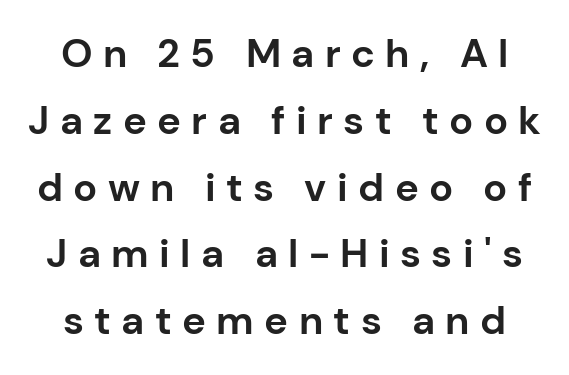
{"serif": "no", "italic": "no", "bold": "yes", "weight": "bold", "width": "normal", "stroke_contrast": "low", "x_height": "medium", "monospaced": "no", "underline": "no", "line_spacing": "normal", "line_spacing_ratio": 1.67, "letter_spacing": "wide", "letter_spacing_em": 0.26, "glyph_px": 40}
